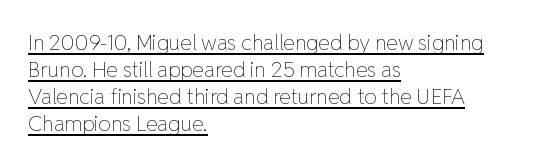
{"italic": "no", "bold": "no", "underline": "yes", "align": "left", "line_spacing": "normal", "line_spacing_ratio": 1.29, "letter_spacing": "normal", "letter_spacing_em": 0.0, "glyph_px": 21}
